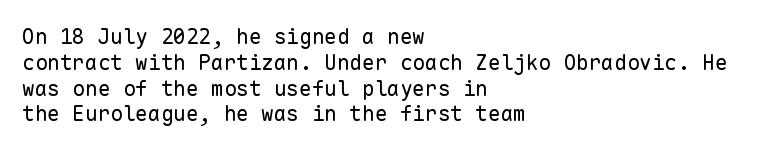
Visually the block forms a straight wall on the left and a jagged coastline on the right. This sample uses plain, unmodified letter spacing. The face looks like a standard text weight, possibly lighter. Check under the words: just untouched page. Does the lettering tilt? It doesn't — this is upright.
